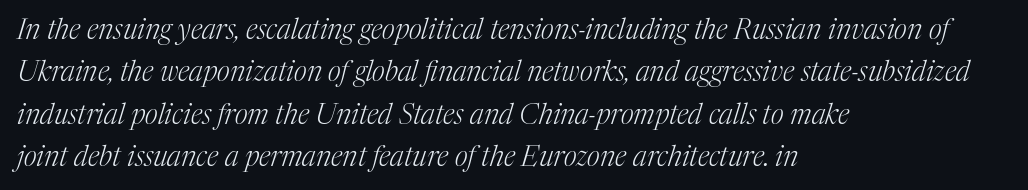
Old-style or modern, the face here clearly has serifs. This sample has the flowing, uneven cadence of proportional lettering. You could call the tracking neutral — neither tight nor loose. Characters are canted at an angle relative to the baseline's perpendicular. The block of text has a typical density, with ordinary space between rows. A student would call this left alignment; a typographer would say flush left, rag right.
